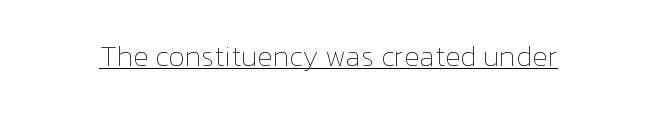
The image shows 29 px thin type, upright; set normal letter spacing, underlined; low stroke contrast and a medium x-height.
